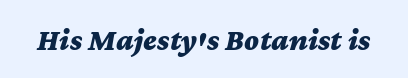
{"italic": "yes", "lean": "right", "slant_degrees": 12, "bold": "yes", "weight": "bold", "width": "wide", "stroke_contrast": "medium", "x_height": "medium", "monospaced": "no", "underline": "no", "letter_spacing": "normal", "letter_spacing_em": 0.0, "glyph_px": 31}
